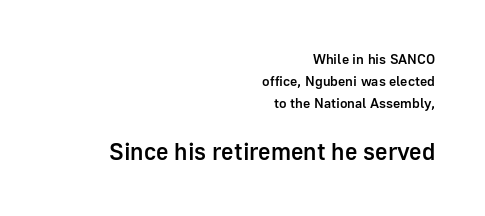
{"italic": "no", "bold": "semi", "underline": "no", "align": "right", "line_spacing": "normal", "line_spacing_ratio": 1.58, "letter_spacing": "normal", "letter_spacing_em": 0.0, "larger_block": "second", "size_ratio": 1.71, "glyph_px": 24}
